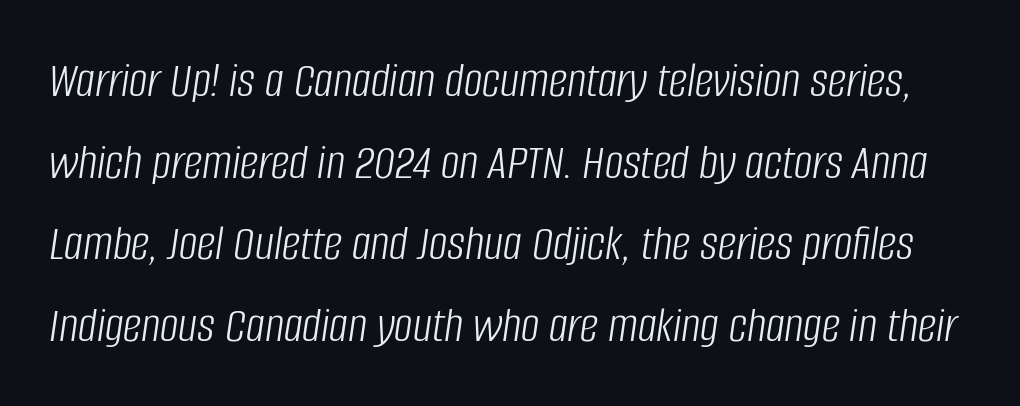
The face used here is rendered with its standard letterfit. Honestly, the row spacing looks completely unremarkable. A typesetter would call this proportional, since set widths differ per character. The font's italic variant was chosen for this text.
